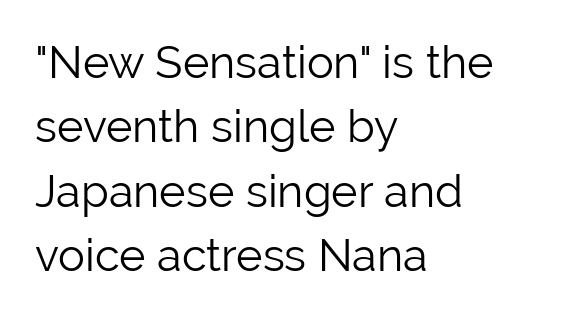
Q: Is the text bold? A: No.
Q: Is the text italic (slanted)? A: No, it is upright.
Q: Is the typeface a serif or a sans-serif typeface? A: Sans-serif.
Q: Is the text underlined? A: No.
Q: How is the paragraph aligned? A: Left-aligned.
Q: Is the spacing between letters normal or unusually wide? A: Normal.
Q: Is the spacing between lines tight, normal or loose? A: Normal.
Q: Width (condensed, normal, or wide)? A: Normal.
Q: Stroke contrast? A: Low.
Q: x-height? A: Medium.
Q: Monospaced? A: No.
